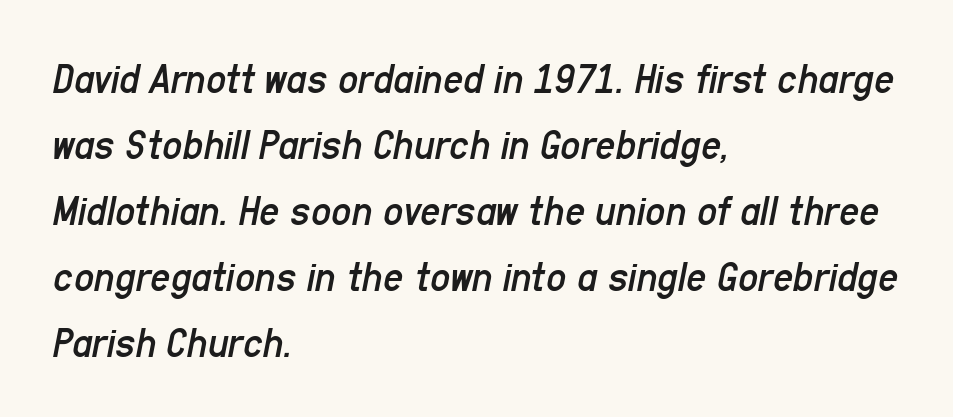
Each letter keeps its own natural width here, so spacing adapts to shape. The lines are quadded left. The strokes carry an ordinary text weight at most. The baseline area is clear.
